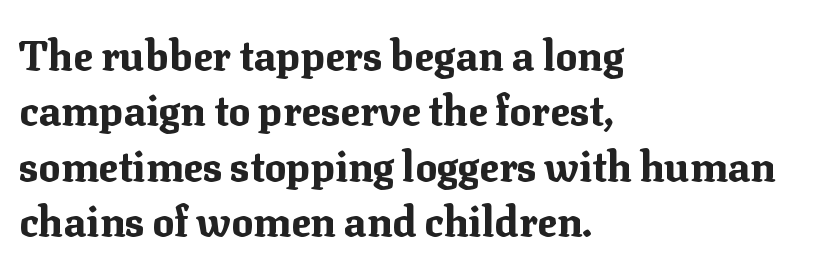
{"serif": "yes", "italic": "no", "bold": "yes", "weight": "bold", "width": "normal", "stroke_contrast": "medium", "x_height": "medium", "monospaced": "no", "underline": "no", "align": "left", "line_spacing": "normal", "line_spacing_ratio": 1.35, "letter_spacing": "normal", "letter_spacing_em": 0.0, "glyph_px": 41}
